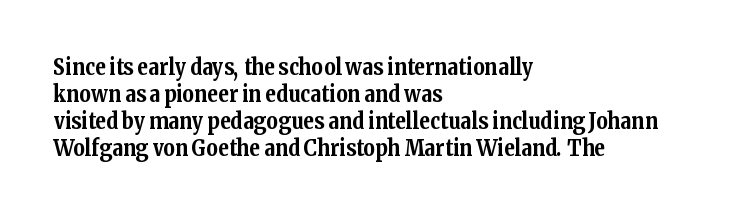
{"italic": "no", "bold": "yes", "underline": "no", "align": "left", "line_spacing_ratio": 1.22, "letter_spacing": "normal", "letter_spacing_em": 0.0, "glyph_px": 22}
